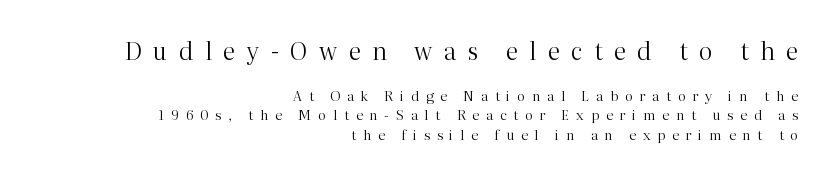
Q: Is the text bold? A: No.
Q: Is the text italic (slanted)? A: No, it is upright.
Q: Is the text underlined? A: No.
Q: How is the paragraph aligned? A: Right-aligned.
Q: Is the spacing between letters normal or unusually wide? A: Unusually wide.
Q: Is the spacing between lines tight, normal or loose? A: Normal.
Q: Which block of text is set in a larger size, the first (top) or the second (bottom)? A: The first (top) one.
